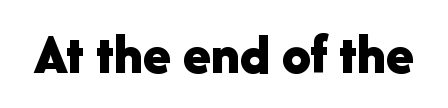
Q: Is the text bold? A: Yes.
Q: Is the text italic (slanted)? A: No, it is upright.
Q: Is the typeface a serif or a sans-serif typeface? A: Sans-serif.
Q: Is the text underlined? A: No.
Q: Is the spacing between letters normal or unusually wide? A: Normal.
Q: Width (condensed, normal, or wide)? A: Normal.
Q: Stroke contrast? A: Low.
Q: x-height? A: Medium.
Q: Monospaced? A: No.
